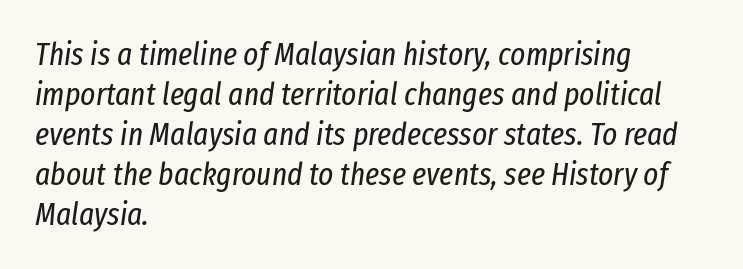
Here the designer chose a conventional face with non-uniform glyph widths. The specimen reads as italic at a glance. Regular leading. The passage shown has conventional tracking throughout.
